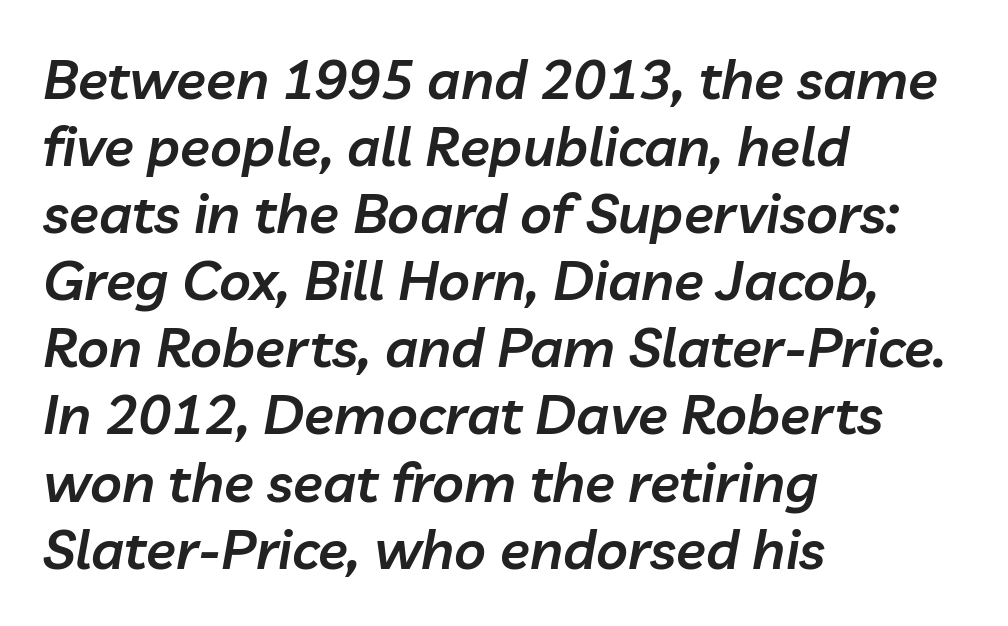
The image shows 55 px semibold type, italic (leaning right); set left-aligned, line spacing 1.22x, normal letter spacing, not underlined; low stroke contrast and a medium x-height.
